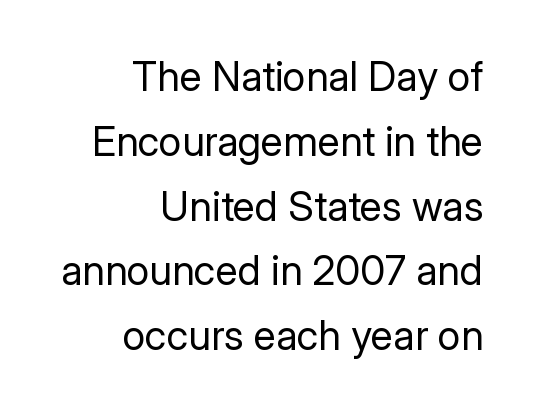
The image shows 41 px regular-weight sans-serif type, upright; set right-aligned, normal line spacing (1.58x), normal letter spacing, not underlined; low stroke contrast and a medium x-height.
